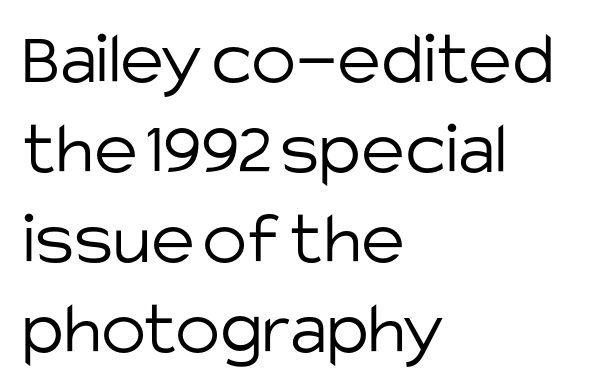
The image shows 75 px light sans-serif type, upright; set left-aligned, line spacing 1.2x, normal letter spacing, not underlined; low stroke contrast and a large x-height.
